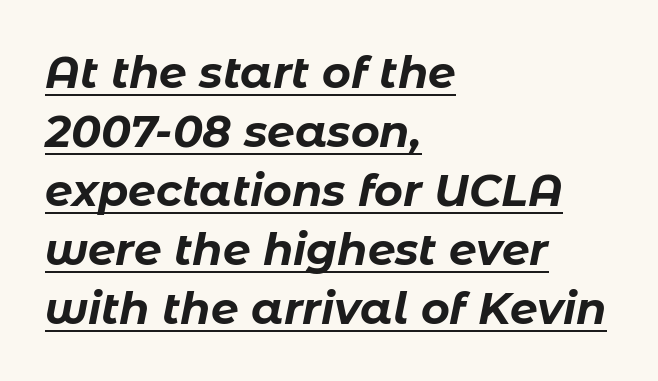
{"italic": "yes", "lean": "right", "slant_degrees": 11, "bold": "yes", "weight": "bold", "width": "normal", "stroke_contrast": "low", "x_height": "medium", "monospaced": "no", "underline": "yes", "align": "left", "line_spacing": "normal", "line_spacing_ratio": 1.34, "letter_spacing": "normal", "letter_spacing_em": 0.0, "glyph_px": 44}
